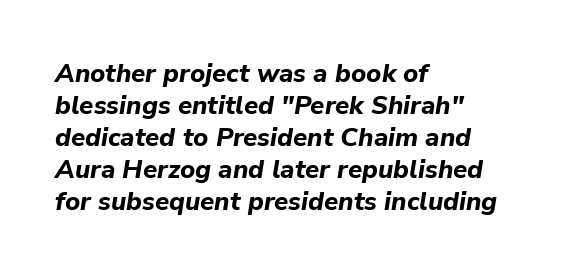
{"italic": "yes", "lean": "right", "slant_degrees": 9, "bold": "yes", "underline": "no", "align": "left", "line_spacing_ratio": 1.23, "letter_spacing": "normal", "letter_spacing_em": 0.0, "glyph_px": 26}
